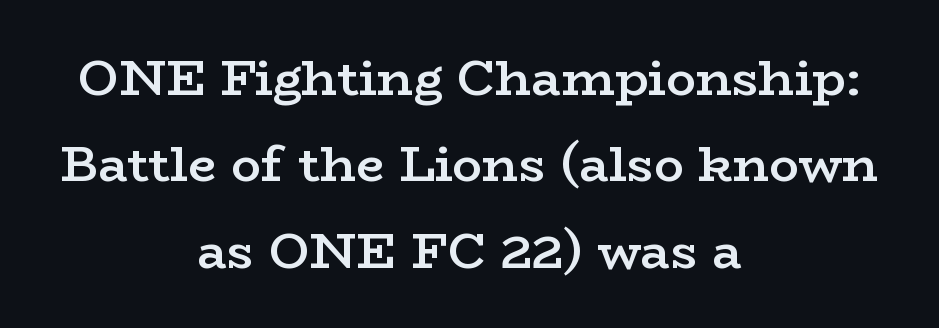
Q: Is the text bold? A: Semi-bold.
Q: Is the text italic (slanted)? A: No, it is upright.
Q: Is the typeface a serif or a sans-serif typeface? A: Serif.
Q: Is the text underlined? A: No.
Q: How is the paragraph aligned? A: Centered.
Q: Is the spacing between letters normal or unusually wide? A: Normal.
Q: Width (condensed, normal, or wide)? A: Wide.
Q: Stroke contrast? A: Low.
Q: x-height? A: Medium.
Q: Monospaced? A: No.
